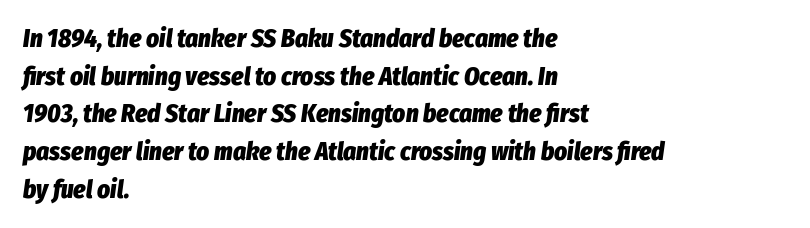
The image shows 25 px bold type, italic (leaning right); set left-aligned, normal line spacing (1.51x), normal letter spacing, not underlined.
